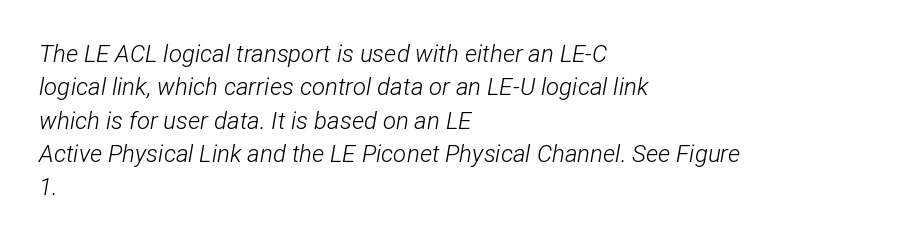
{"italic": "yes", "lean": "right", "slant_degrees": 12, "bold": "no", "underline": "no", "align": "left", "line_spacing": "normal", "line_spacing_ratio": 1.39, "letter_spacing": "normal", "letter_spacing_em": 0.0, "glyph_px": 24}
